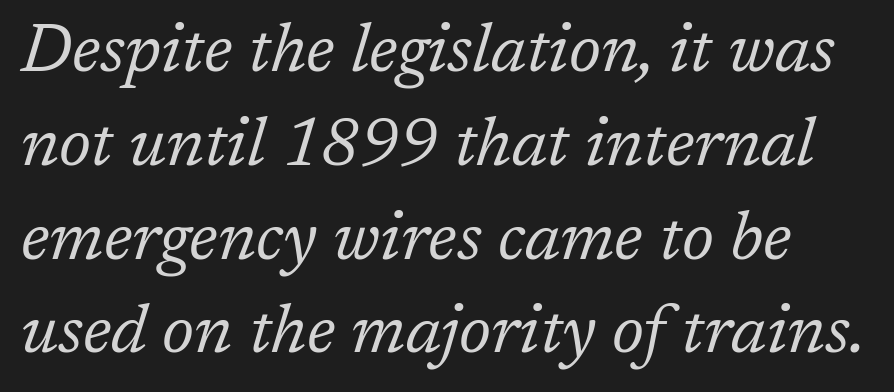
The image shows 67 px regular-weight serif type, italic (leaning right); set normal line spacing (1.4x), normal letter spacing, not underlined; low stroke contrast and a medium x-height.
